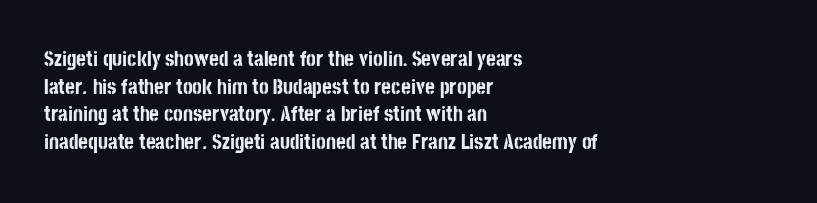
The image shows 21 px bold type, upright; set left-aligned, normal line spacing (1.31x), normal letter spacing, not underlined.
